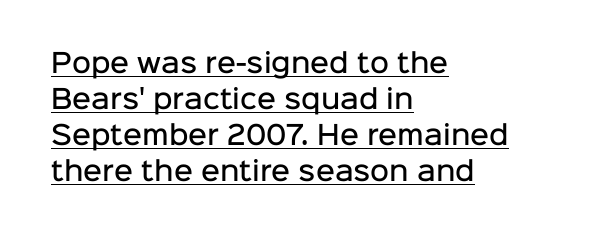
Ascenders rise straight up at ninety degrees. Summary of vertical rhythm: regular, with standard interline spacing. Semibold letterforms, between regular and bold. In CSS terms this would be text-align: left. Underlined type. How are the letters spaced? Ordinarily, with no added tracking.
